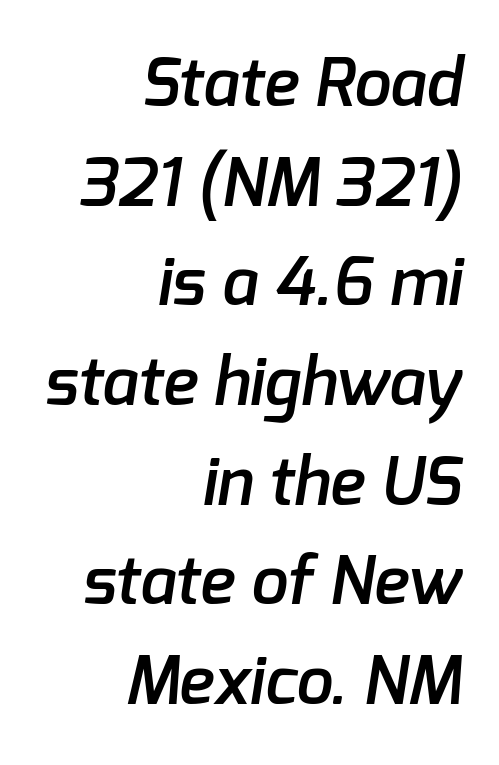
Between one letter and the next there's only the usual sliver of space. The letters are semibold — heavier than regular but short of a full bold. Students, observe: this is what conventionally led text looks like. A typesetter would call this proportional, since set widths differ per character. Does the type have serifs? No, each stem ends abruptly. The strip under each line holds only bare page.
